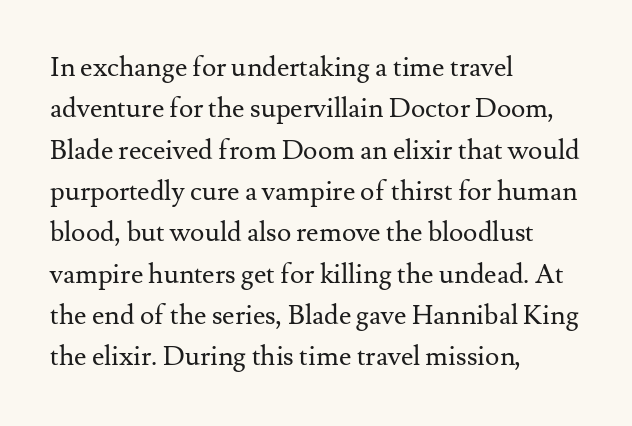
Q: Is the text bold? A: No.
Q: Is the text italic (slanted)? A: No, it is upright.
Q: Is the text underlined? A: No.
Q: How is the paragraph aligned? A: Left-aligned.
Q: Is the spacing between letters normal or unusually wide? A: Normal.
Q: Is the spacing between lines tight, normal or loose? A: Normal.
